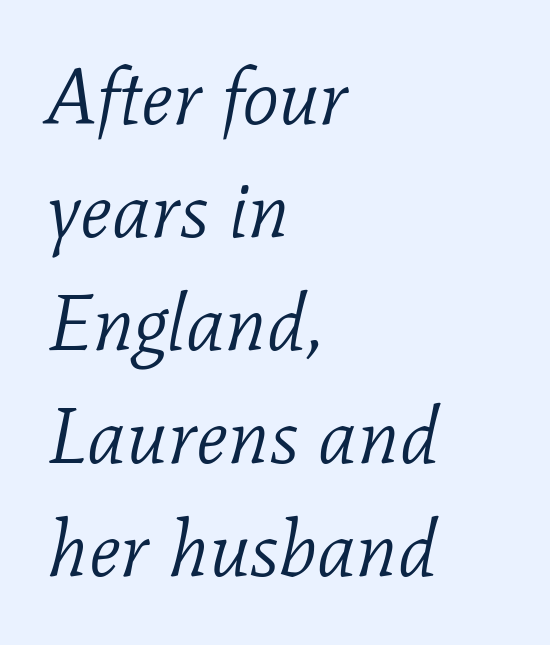
The image shows 79 px light serif type, italic (leaning right); set left-aligned, normal line spacing (1.43x), normal letter spacing, not underlined; low stroke contrast and a medium x-height.
